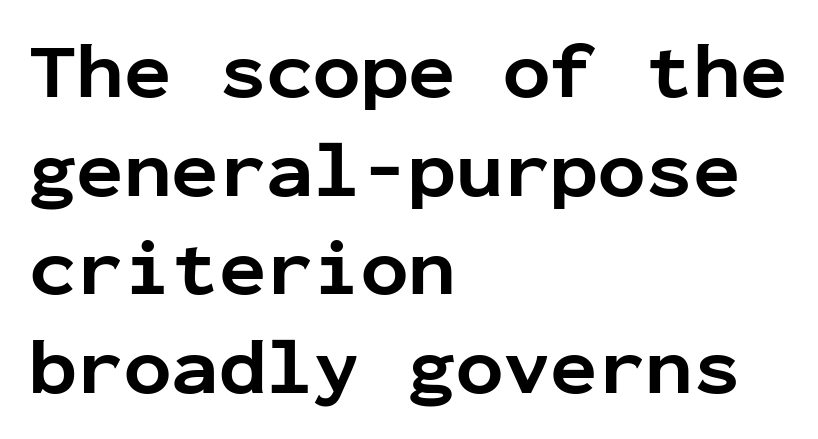
{"serif": "no", "italic": "no", "bold": "yes", "weight": "bold", "width": "normal", "stroke_contrast": "low", "x_height": "medium", "monospaced": "yes", "underline": "no", "align": "left", "line_spacing": "normal", "line_spacing_ratio": 1.25, "letter_spacing": "normal", "letter_spacing_em": 0.0, "glyph_px": 79}
